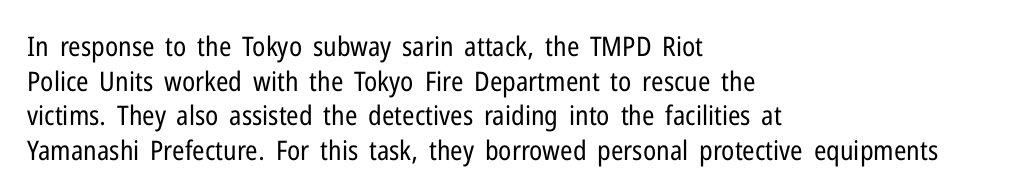
{"italic": "no", "bold": "no", "underline": "no", "align": "left", "line_spacing": "normal", "line_spacing_ratio": 1.28, "letter_spacing": "normal", "letter_spacing_em": 0.0, "glyph_px": 27}
